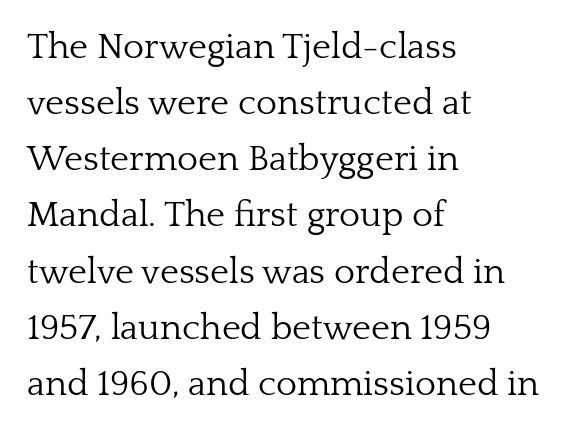
Nope, not italic — everything's standing straight. Caption: multi-line text, flush left, ragged right. Check where the strokes stop: tiny serifs finish them off. Each stroke keeps to a modest, everyday thickness or less.
